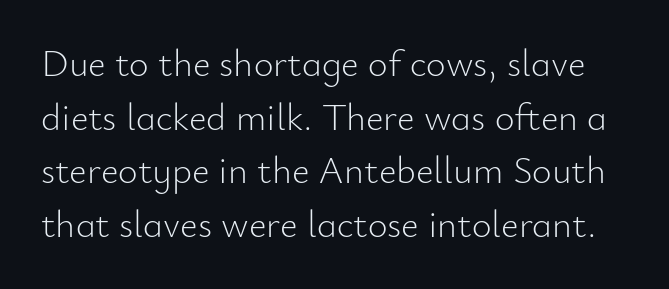
Q: Is the text bold? A: No.
Q: Is the text italic (slanted)? A: No, it is upright.
Q: Is the typeface a serif or a sans-serif typeface? A: Sans-serif.
Q: Is the text underlined? A: No.
Q: Is the spacing between letters normal or unusually wide? A: Normal.
Q: Is the spacing between lines tight, normal or loose? A: Normal.
Q: Width (condensed, normal, or wide)? A: Normal.
Q: Stroke contrast? A: Low.
Q: x-height? A: Small.
Q: Monospaced? A: No.
